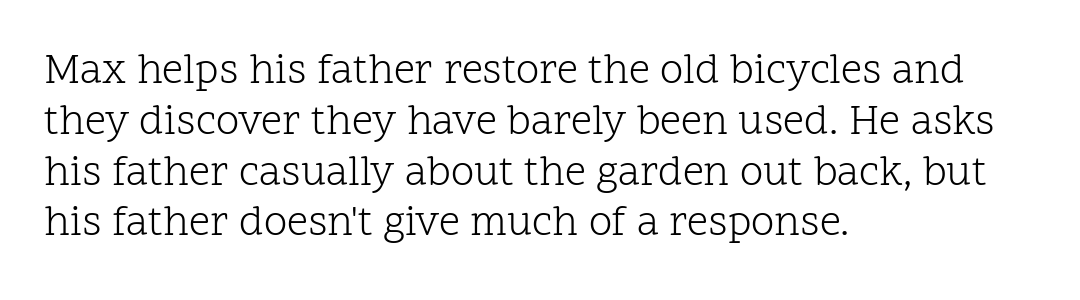
The image shows 42 px light serif type, upright; set left-aligned, line spacing 1.21x, normal letter spacing, not underlined; low stroke contrast and a medium x-height.
